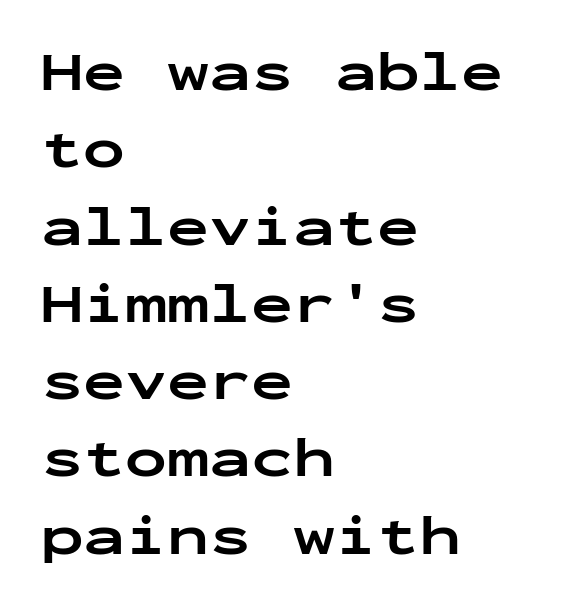
The lines sit at an ordinary, default distance from one another. Caption: standard tracking, unaltered. This rendering uses left alignment, leaving the right contour irregular. The passage shown is typed in a monospace face where columns stay perfectly aligned.
